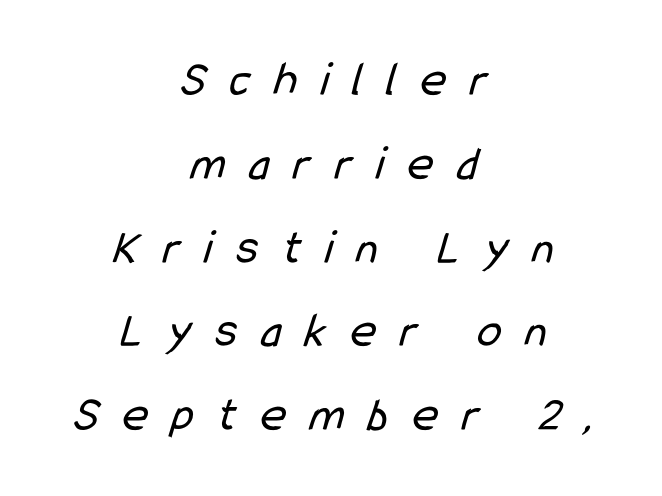
The image shows 49 px regular-weight, condensed sans-serif type; set centered, line spacing 1.71x, unusually wide letter spacing (+0.49 em), not underlined; low stroke contrast and a medium x-height.
